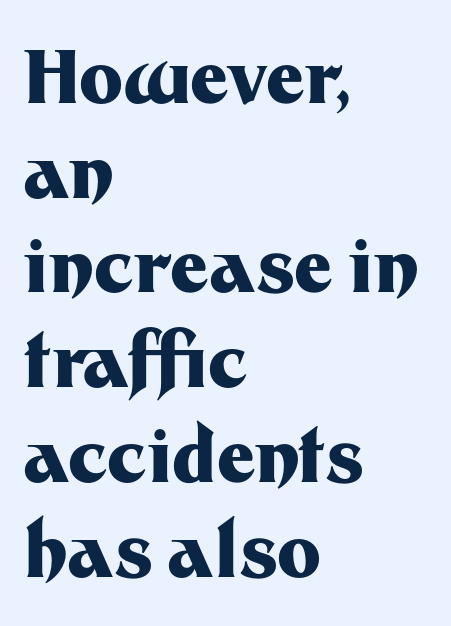
Q: Is the text bold? A: Yes.
Q: Is the text italic (slanted)? A: No, it is upright.
Q: Is the typeface a serif or a sans-serif typeface? A: Sans-serif.
Q: Is the text underlined? A: No.
Q: How is the paragraph aligned? A: Left-aligned.
Q: Is the spacing between letters normal or unusually wide? A: Normal.
Q: Is the spacing between lines tight, normal or loose? A: Normal.
Q: Width (condensed, normal, or wide)? A: Normal.
Q: Stroke contrast? A: Medium.
Q: x-height? A: Medium.
Q: Monospaced? A: No.
